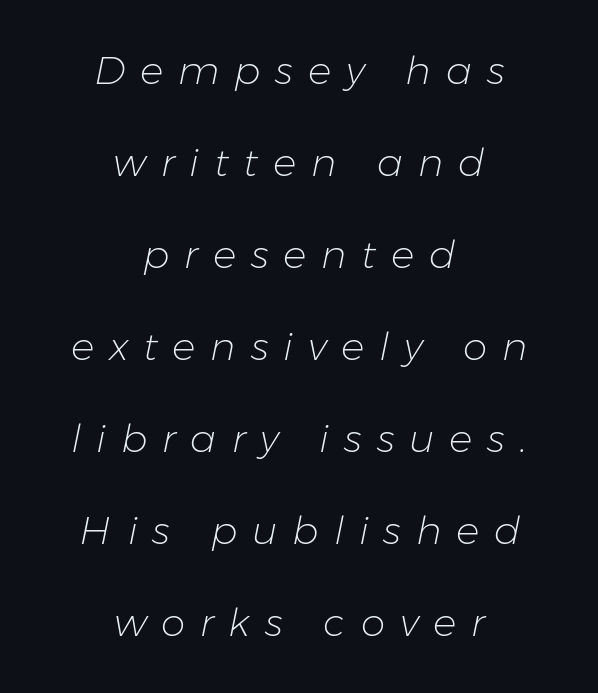
The image shows 39 px light type, italic (leaning right); set centered, loose line spacing (2.36x), unusually wide letter spacing (+0.38 em), not underlined; low stroke contrast and a medium x-height.
